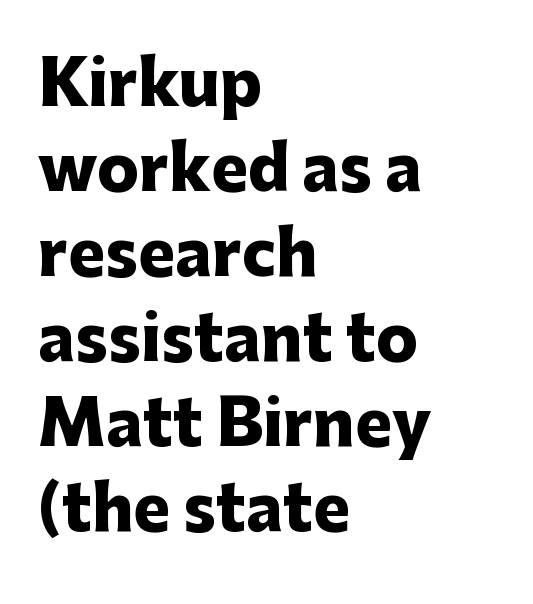
The characters look thick and weighty, a clear bold. The lines are quadded left. Vertical spacing — default. Quick note: not italic, upright.
